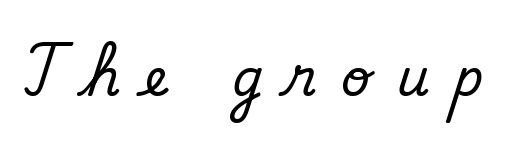
{"serif": "no", "bold": "no", "weight": "regular", "width": "normal", "stroke_contrast": "low", "x_height": "small", "monospaced": "no", "underline": "no", "letter_spacing": "wide", "letter_spacing_em": 0.48, "glyph_px": 51}
